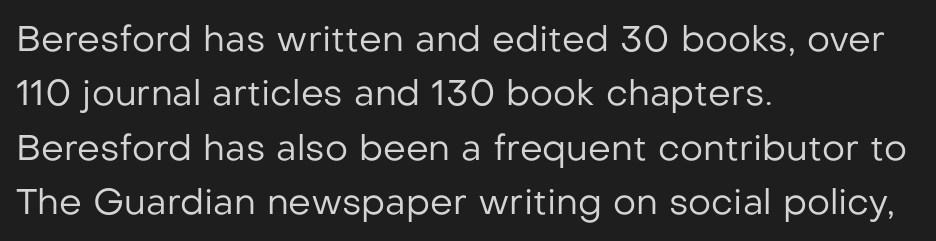
{"serif": "no", "italic": "no", "bold": "no", "weight": "regular", "width": "normal", "stroke_contrast": "low", "x_height": "medium", "monospaced": "no", "underline": "no", "align": "left", "line_spacing": "normal", "line_spacing_ratio": 1.51, "letter_spacing": "normal", "letter_spacing_em": 0.0, "glyph_px": 36}
